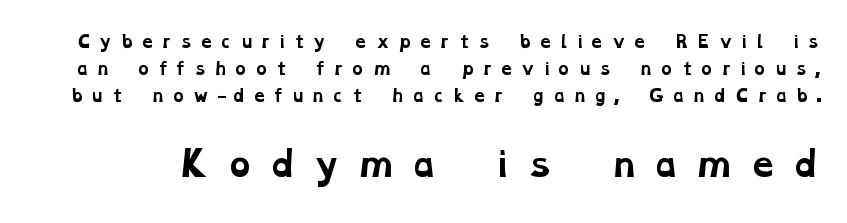
The image shows 33 px bold, wide serif type; set normal line spacing (1.68x), unusually wide letter spacing (+0.42 em), not underlined; the second (bottom) block is 2.06x larger; low stroke contrast and a medium x-height.
